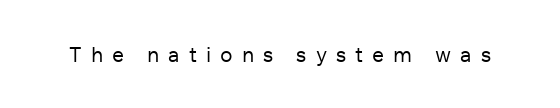
Q: Is the text bold? A: No.
Q: Is the text italic (slanted)? A: No, it is upright.
Q: Is the text underlined? A: No.
Q: Is the spacing between letters normal or unusually wide? A: Unusually wide.
